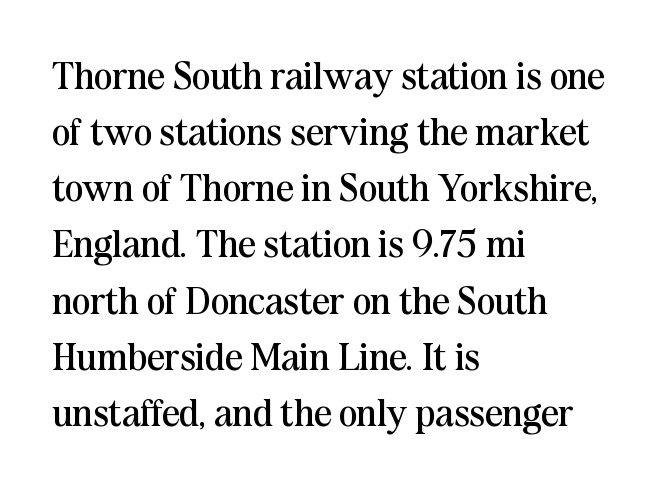
Every stem runs plumb, perpendicular to the baseline. Heft: none added — not bold. Think of a printed novel: that variable character pitch is what you see here. Regarding leading, the lines here are spaced in the standard way. Left-aligned paragraph, ragged on the right.
